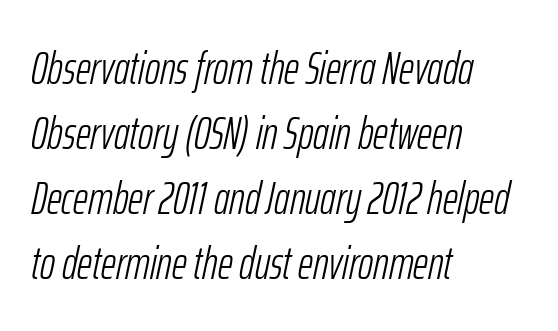
Q: Is the text bold? A: No.
Q: Is the text italic (slanted)? A: Yes, it leans right by about 12 degrees.
Q: Is the text underlined? A: No.
Q: How is the paragraph aligned? A: Left-aligned.
Q: Is the spacing between letters normal or unusually wide? A: Normal.
Q: Is the spacing between lines tight, normal or loose? A: Normal.
Q: Width (condensed, normal, or wide)? A: Condensed.
Q: Stroke contrast? A: Low.
Q: x-height? A: Medium.
Q: Monospaced? A: No.
